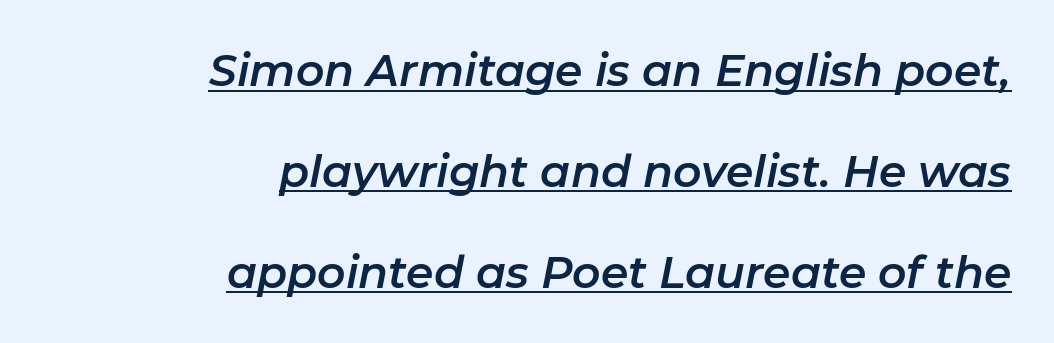
The image shows 44 px text type, italic (leaning right); set right-aligned, loose line spacing (2.29x), normal letter spacing, underlined; low stroke contrast and a medium x-height.
